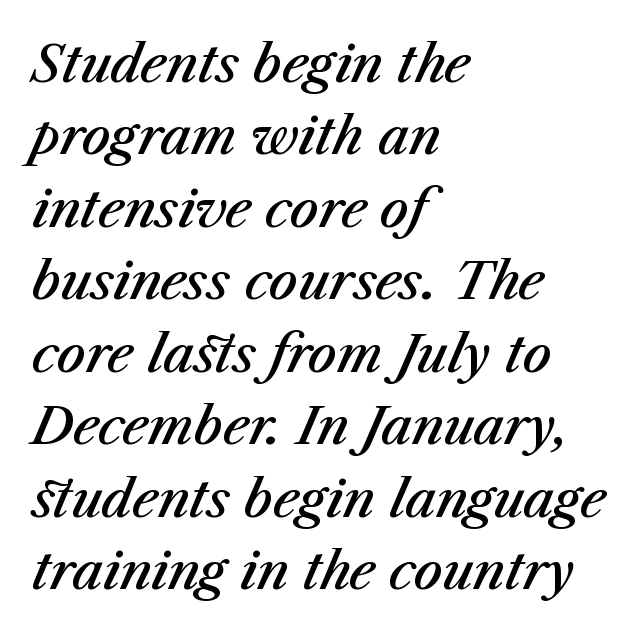
{"italic": "yes", "lean": "right", "slant_degrees": 23, "bold": "semi", "weight": "semibold", "width": "normal", "stroke_contrast": "medium", "x_height": "medium", "monospaced": "no", "underline": "no", "align": "left", "line_spacing": "normal", "line_spacing_ratio": 1.42, "letter_spacing": "normal", "letter_spacing_em": 0.0, "glyph_px": 51}
